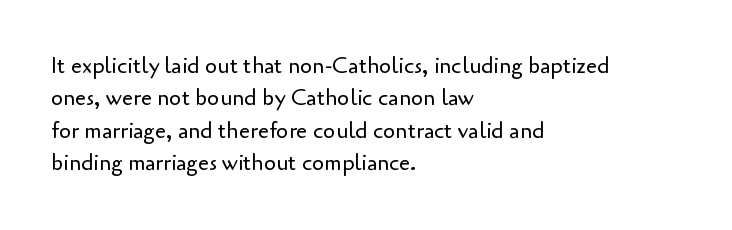
Does extra space separate the letters? No, they use regular spacing. Compared with a typical body face, this is equally light or lighter still. Casual observation: everything's shoved over to the left. This sample keeps an unexceptional amount of space between lines.
